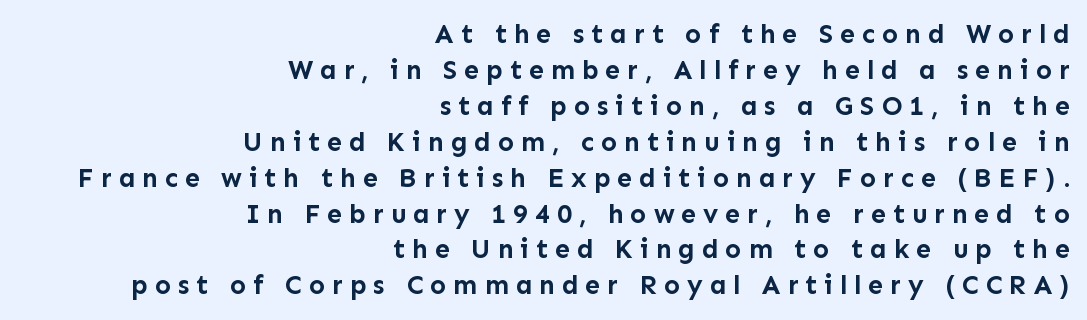
{"italic": "no", "bold": "yes", "underline": "no", "align": "right", "line_spacing": "normal", "line_spacing_ratio": 1.33, "letter_spacing": "wide", "letter_spacing_em": 0.25, "glyph_px": 27}
